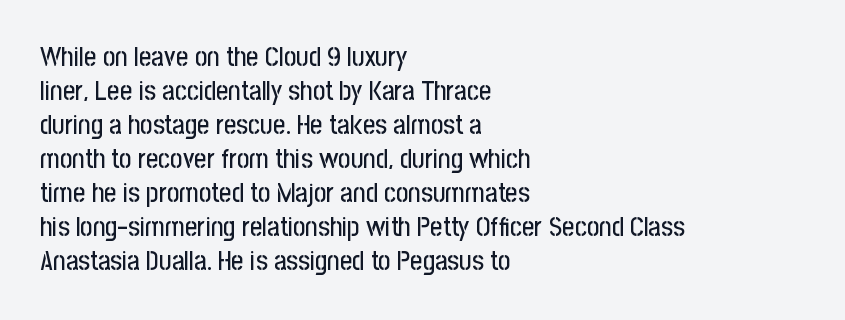
Q: Is the text italic (slanted)? A: No, it is upright.
Q: Is the text underlined? A: No.
Q: How is the paragraph aligned? A: Left-aligned.
Q: Is the spacing between letters normal or unusually wide? A: Normal.
Q: Is the spacing between lines tight, normal or loose? A: Normal.
